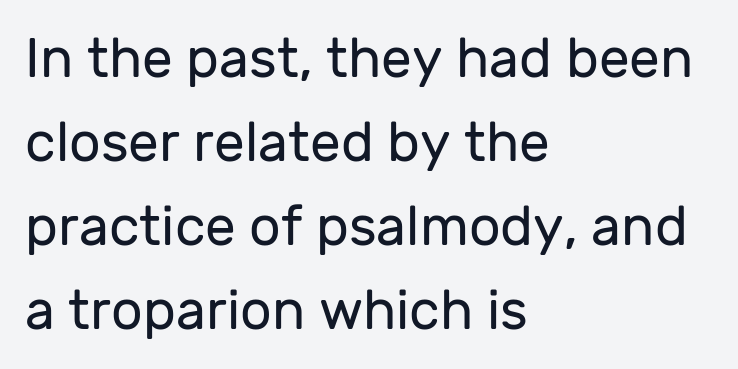
The image shows 55 px regular-weight sans-serif type, upright; set left-aligned, normal line spacing (1.53x), normal letter spacing, not underlined; low stroke contrast and a medium x-height.
